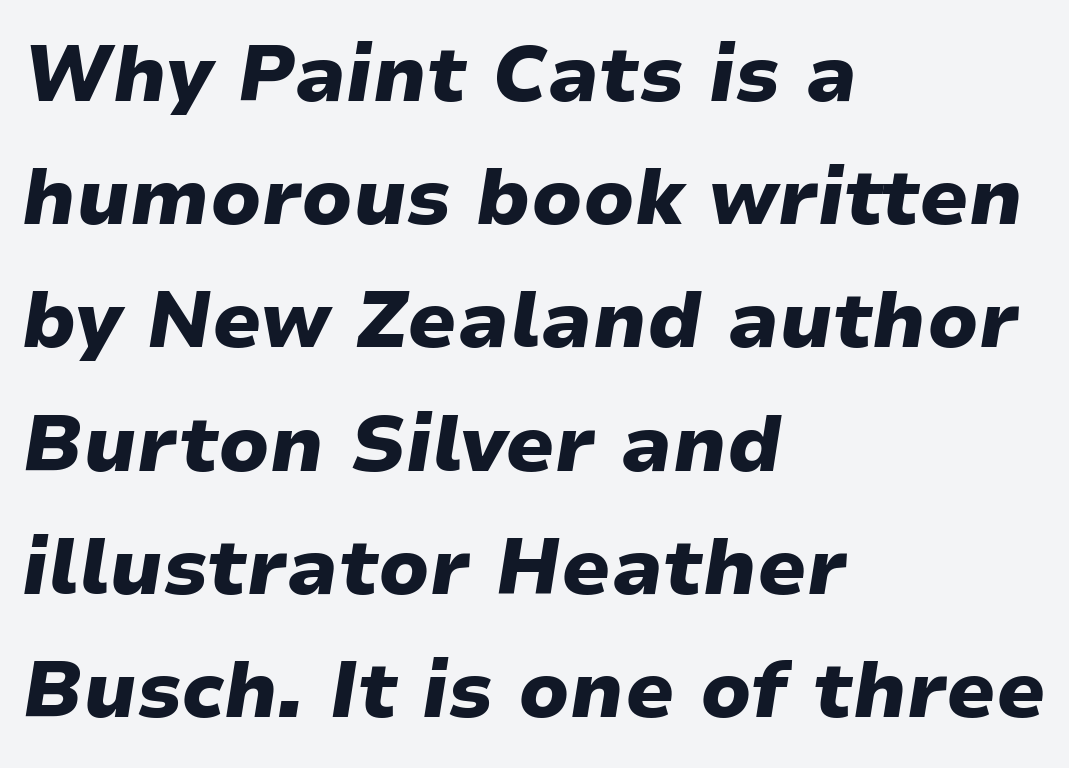
Q: Is the text bold? A: Yes.
Q: Is the text italic (slanted)? A: Yes, it leans right by about 9 degrees.
Q: Is the text underlined? A: No.
Q: How is the paragraph aligned? A: Left-aligned.
Q: Is the spacing between letters normal or unusually wide? A: Normal.
Q: Is the spacing between lines tight, normal or loose? A: Normal.
Q: Width (condensed, normal, or wide)? A: Wide.
Q: Stroke contrast? A: Low.
Q: x-height? A: Medium.
Q: Monospaced? A: No.
